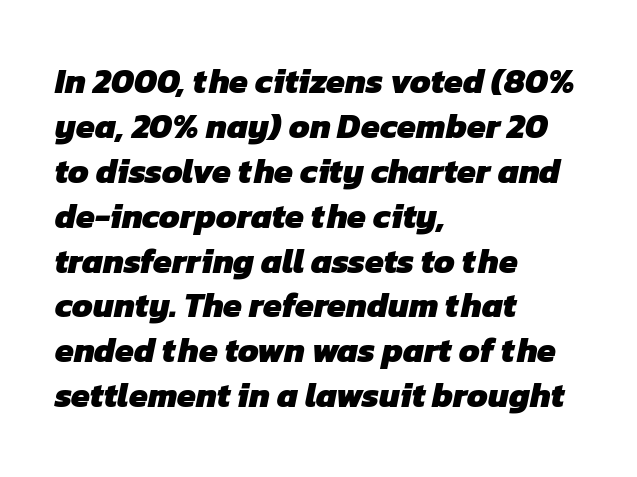
Notice how the passage keeps a crisp vertical edge on the left only. How heavy is the stroke? Heavy — this is a bold. This sample uses plain, unmodified letter spacing. The rendering uses natural spacing where letterforms have individual widths.
